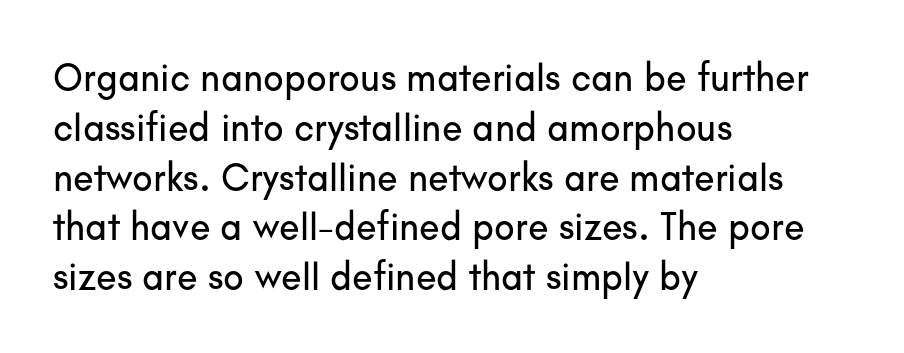
{"serif": "no", "italic": "no", "width": "normal", "stroke_contrast": "low", "x_height": "small", "monospaced": "no", "underline": "no", "align": "left", "line_spacing": "normal", "line_spacing_ratio": 1.31, "letter_spacing": "normal", "letter_spacing_em": 0.0, "glyph_px": 38}
